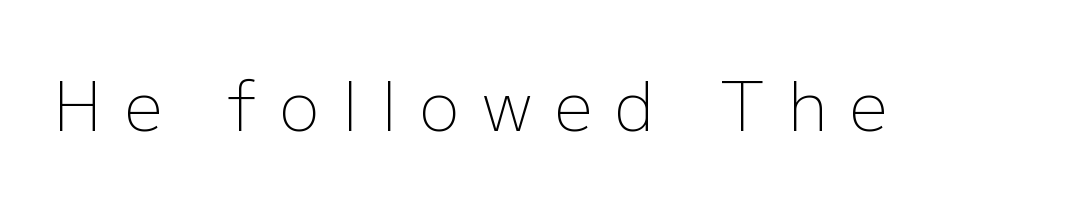
{"serif": "no", "italic": "no", "bold": "no", "weight": "light", "width": "normal", "stroke_contrast": "low", "x_height": "medium", "monospaced": "no", "underline": "no", "letter_spacing": "wide", "letter_spacing_em": 0.34, "glyph_px": 67}
